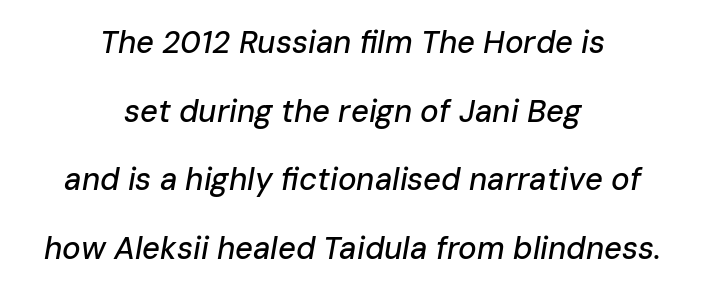
{"italic": "yes", "lean": "right", "slant_degrees": 10, "width": "normal", "stroke_contrast": "low", "x_height": "medium", "monospaced": "no", "underline": "no", "align": "center", "line_spacing": "loose", "line_spacing_ratio": 2.21, "letter_spacing": "normal", "letter_spacing_em": 0.0, "glyph_px": 31}
